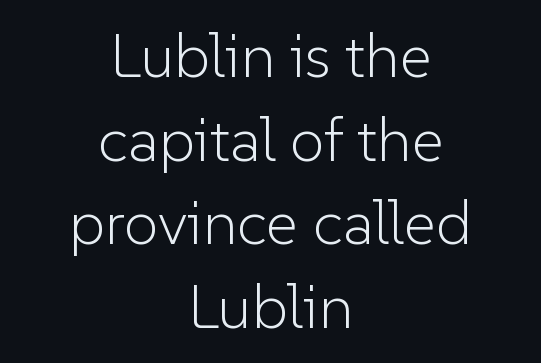
The characters display no serif detailing; their extremities are plain. Weight class: somewhere from thin through regular. Is the block centered? Yes — each line is placed symmetrically about the middle. The glyphs are unaccompanied by any horizontal stroke below them. The face used here is proportionally spaced, like ordinary book or web type. The designer left line spacing at the default.
